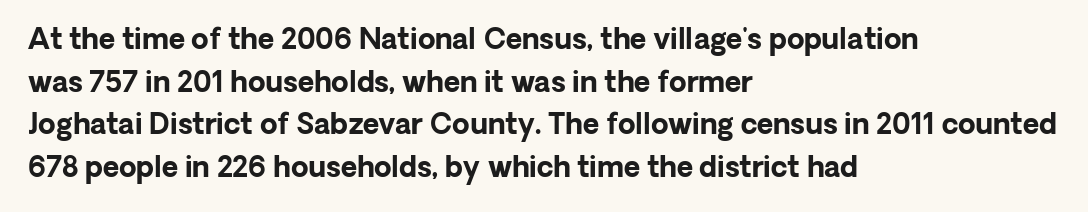
{"serif": "no", "italic": "no", "bold": "yes", "weight": "bold", "width": "normal", "stroke_contrast": "low", "x_height": "medium", "monospaced": "no", "underline": "no", "align": "left", "line_spacing": "normal", "line_spacing_ratio": 1.52, "letter_spacing": "normal", "letter_spacing_em": 0.0, "glyph_px": 28}
